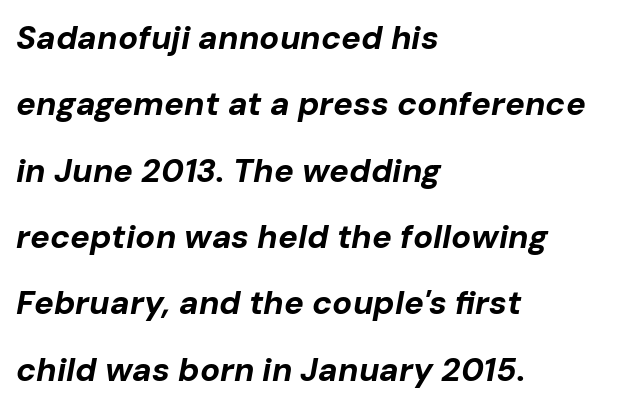
{"italic": "yes", "lean": "right", "slant_degrees": 10, "bold": "yes", "weight": "bold", "width": "normal", "stroke_contrast": "low", "x_height": "medium", "monospaced": "no", "underline": "no", "align": "left", "line_spacing": "loose", "line_spacing_ratio": 2.01, "letter_spacing": "normal", "letter_spacing_em": 0.0, "glyph_px": 33}
